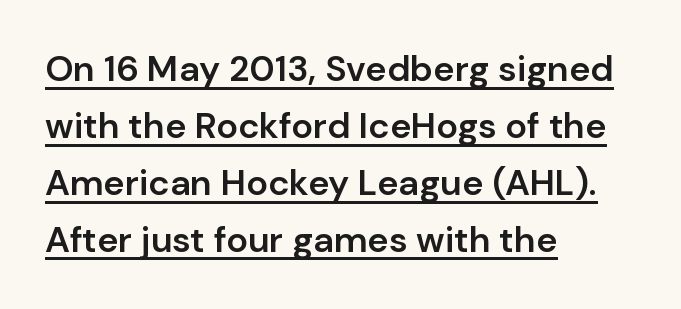
The image shows 36 px semibold sans-serif type, upright; set left-aligned, normal line spacing (1.58x), normal letter spacing, underlined; low stroke contrast and a medium x-height.
